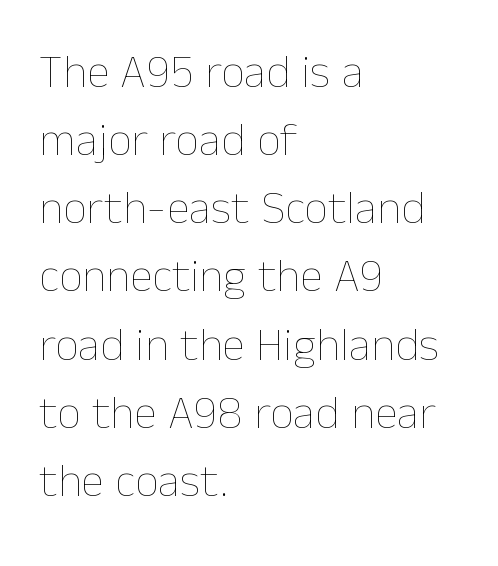
The strip under each line holds only bare page. Looks like regular typesetting: each glyph gets only the width it needs. Weight: not bold — regular or lighter. Honestly, the letter spacing is just normal — you wouldn't notice it. Students, observe: this is what conventionally led text looks like.
